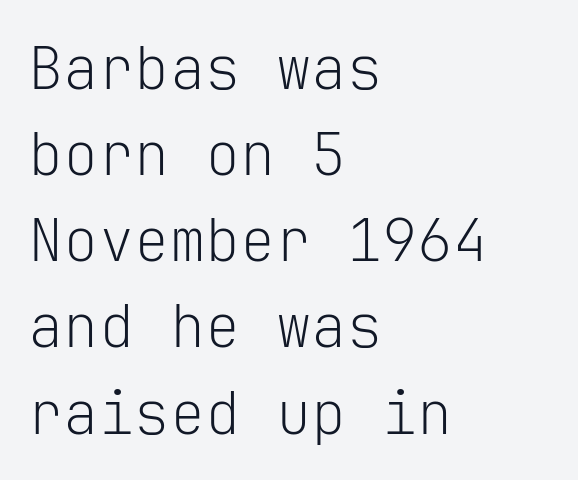
A normal amount of white space separates one row of letters from the next. Underlining? Definitely not there. The tracking reads as untouched default to a designer's eye. On a weight scale, this lands at 450 or below. All the whitespace from short lines collects on the right. Does the type have serifs? No, each stem ends abruptly.
